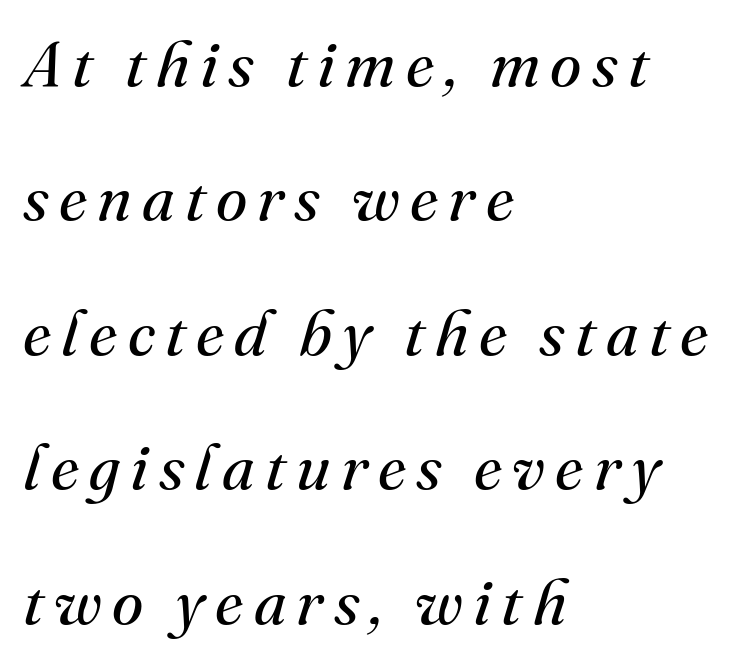
The image shows 64 px regular-weight serif type, italic (leaning right); set left-aligned, loose line spacing (2.1x), not underlined; medium stroke contrast and a small x-height.
